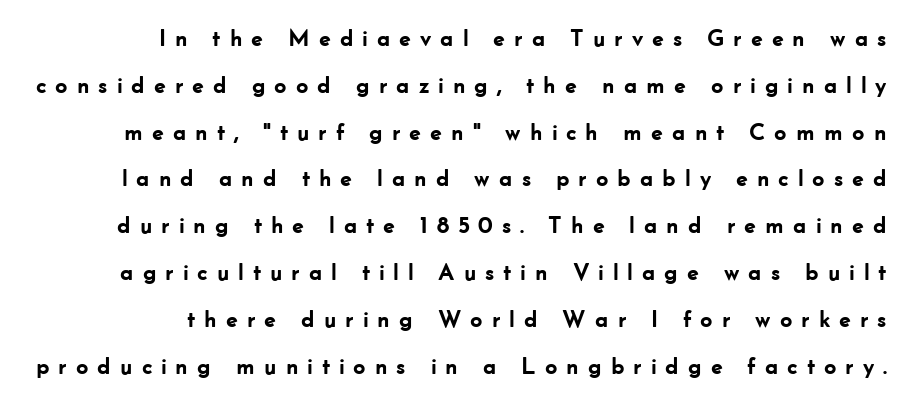
The image shows 24 px bold type, upright; set right-aligned, loose line spacing (1.95x), unusually wide letter spacing (+0.35 em), not underlined.
